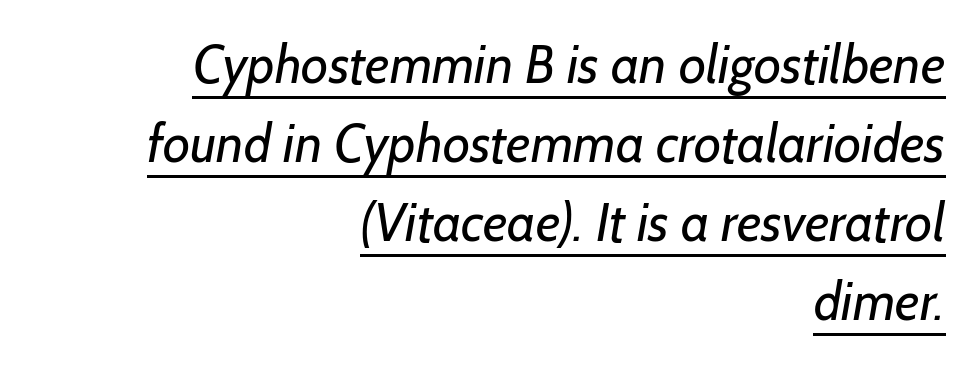
Q: Is the text bold? A: No.
Q: Is the typeface a serif or a sans-serif typeface? A: Sans-serif.
Q: Is the text underlined? A: Yes.
Q: How is the paragraph aligned? A: Right-aligned.
Q: Is the spacing between letters normal or unusually wide? A: Normal.
Q: Is the spacing between lines tight, normal or loose? A: Normal.
Q: Width (condensed, normal, or wide)? A: Normal.
Q: Stroke contrast? A: Low.
Q: x-height? A: Medium.
Q: Monospaced? A: No.
